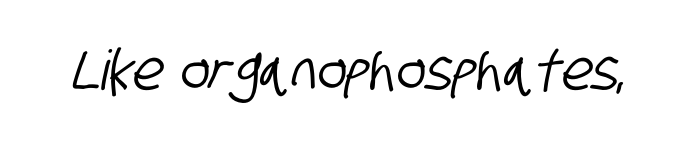
Q: Is the typeface a serif or a sans-serif typeface? A: Sans-serif.
Q: Is the text underlined? A: No.
Q: Is the spacing between letters normal or unusually wide? A: Normal.
Q: Width (condensed, normal, or wide)? A: Condensed.
Q: Stroke contrast? A: Low.
Q: x-height? A: Large.
Q: Monospaced? A: No.
